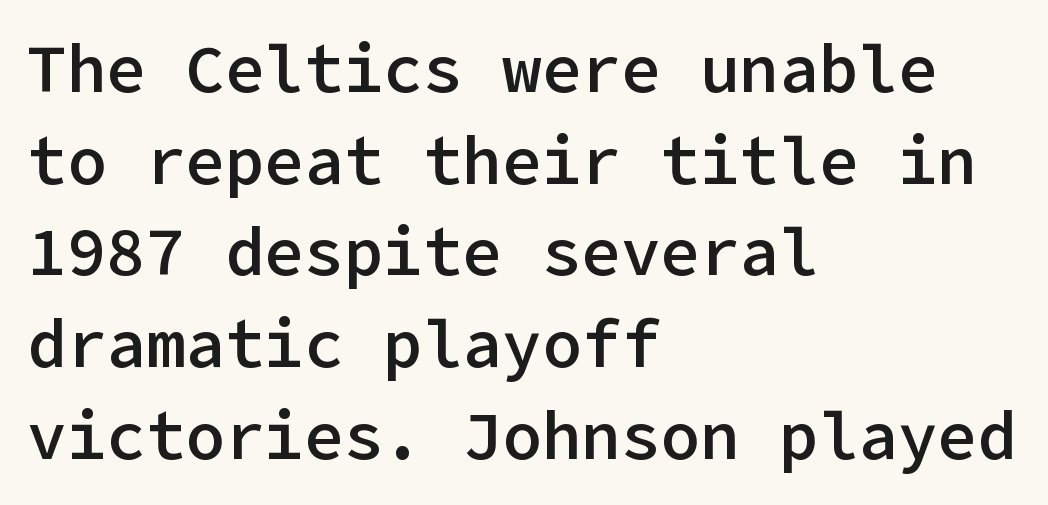
The image shows 66 px semibold sans-serif type, upright; set left-aligned, normal line spacing (1.39x), normal letter spacing, not underlined; low stroke contrast and a medium x-height.
